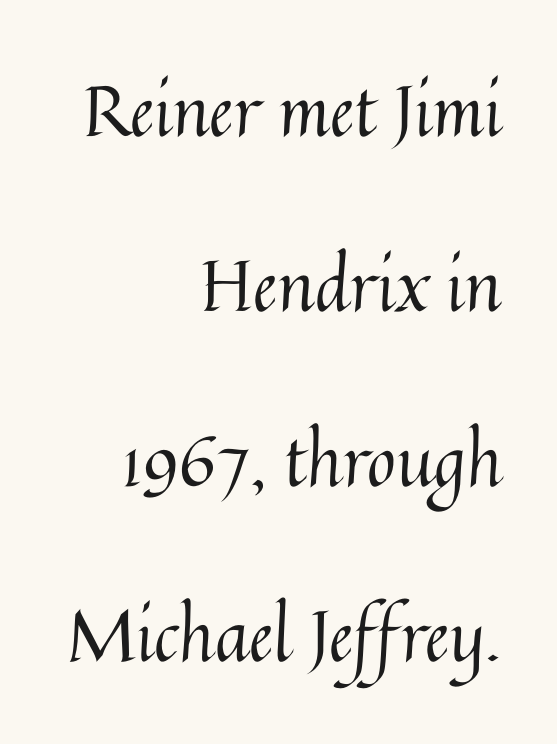
The image shows 70 px regular-weight type; set right-aligned, loose line spacing (2.5x), normal letter spacing, not underlined; medium stroke contrast and a medium x-height.
